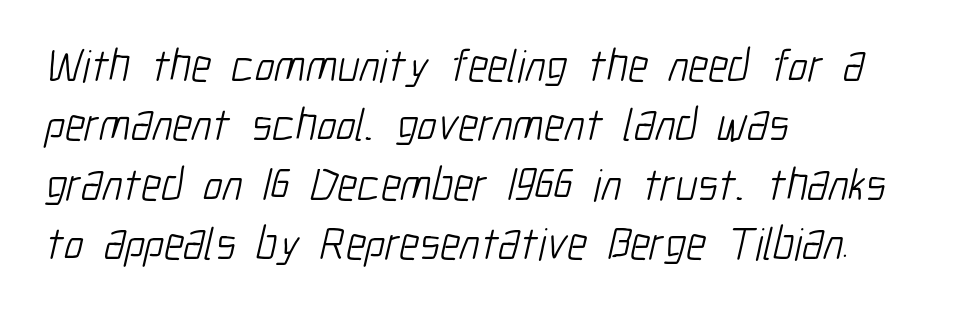
Which margin do the lines hug? The left one — the right edge is uneven. In terms of letterform style, serifs are entirely absent. The horizontal fit of the characters is conventional and even. The zone under the glyphs is completely vacant. Students, observe: this is what conventionally led text looks like.
